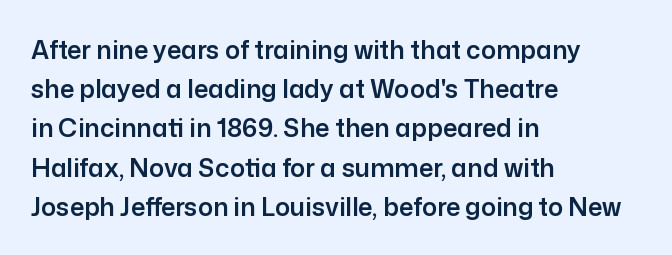
The foot of each line stays bare and open. Upright lettering throughout. Characters follow at the spacing the type designer built in. Line spacing here is normal.
